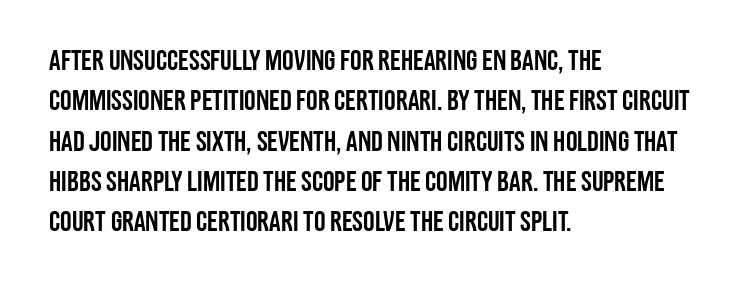
The image shows 29 px condensed sans-serif type, upright; set left-aligned, normal line spacing (1.39x), normal letter spacing, not underlined; low stroke contrast and a large x-height.
